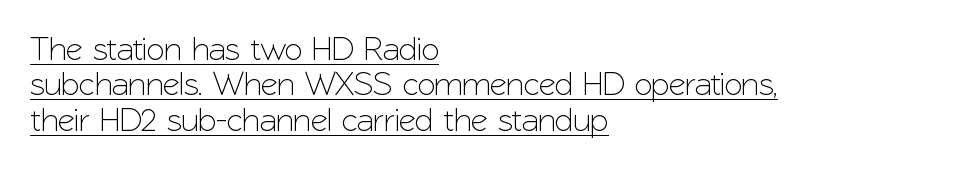
{"serif": "no", "italic": "no", "width": "normal", "stroke_contrast": "low", "x_height": "medium", "monospaced": "no", "underline": "yes", "align": "left", "line_spacing": "tight", "line_spacing_ratio": 1.07, "letter_spacing": "normal", "letter_spacing_em": 0.0, "glyph_px": 33}
